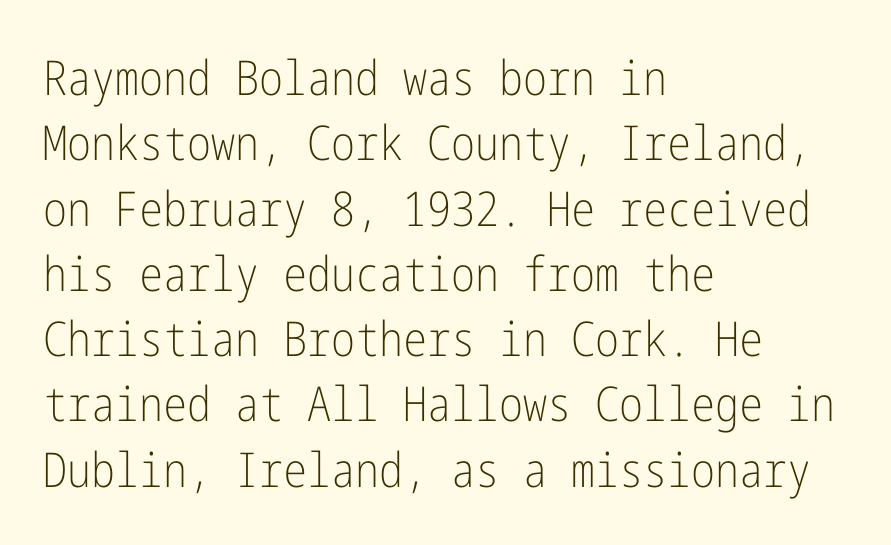
{"serif": "no", "italic": "no", "bold": "no", "weight": "light", "width": "condensed", "stroke_contrast": "low", "x_height": "medium", "underline": "no", "align": "left", "line_spacing": "normal", "line_spacing_ratio": 1.36, "letter_spacing": "normal", "letter_spacing_em": 0.0, "glyph_px": 48}
